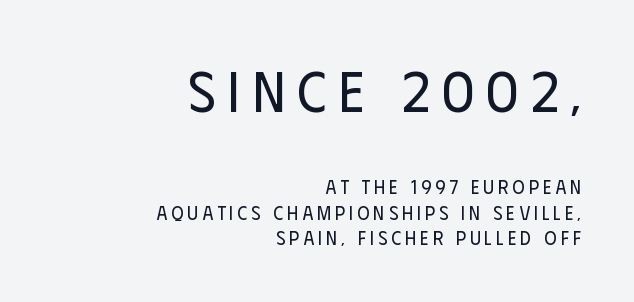
Q: Is the text bold? A: No.
Q: Is the text italic (slanted)? A: No, it is upright.
Q: Is the typeface a serif or a sans-serif typeface? A: Sans-serif.
Q: Is the text underlined? A: No.
Q: How is the paragraph aligned? A: Right-aligned.
Q: Is the spacing between letters normal or unusually wide? A: Unusually wide.
Q: Is the spacing between lines tight, normal or loose? A: Normal.
Q: Which block of text is set in a larger size, the first (top) or the second (bottom)? A: The first (top) one.
Q: Width (condensed, normal, or wide)? A: Condensed.
Q: Stroke contrast? A: Low.
Q: x-height? A: Large.
Q: Monospaced? A: No.
